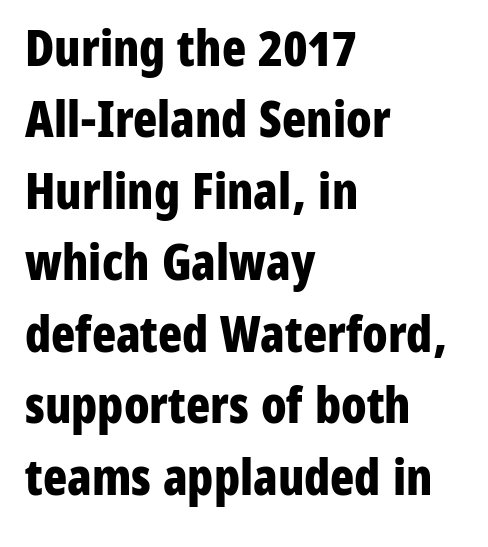
Q: Is the text bold? A: Yes.
Q: Is the text italic (slanted)? A: No, it is upright.
Q: Is the typeface a serif or a sans-serif typeface? A: Sans-serif.
Q: Is the text underlined? A: No.
Q: How is the paragraph aligned? A: Left-aligned.
Q: Is the spacing between letters normal or unusually wide? A: Normal.
Q: Is the spacing between lines tight, normal or loose? A: Normal.
Q: Width (condensed, normal, or wide)? A: Condensed.
Q: Stroke contrast? A: Low.
Q: x-height? A: Medium.
Q: Monospaced? A: No.
